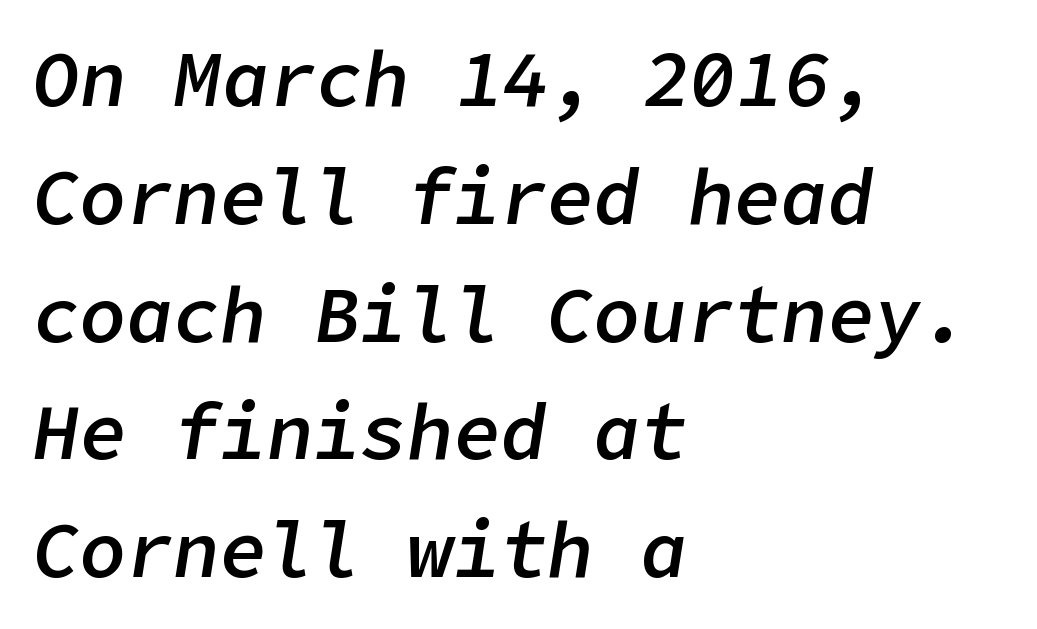
The image shows 78 px semibold type, italic (leaning right); set left-aligned, normal line spacing (1.51x), normal letter spacing, not underlined; low stroke contrast and a medium x-height.
